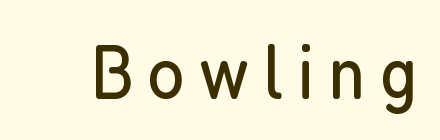
Q: Is the text bold? A: No.
Q: Is the text italic (slanted)? A: No, it is upright.
Q: Is the typeface a serif or a sans-serif typeface? A: Sans-serif.
Q: Is the text underlined? A: No.
Q: Width (condensed, normal, or wide)? A: Condensed.
Q: Stroke contrast? A: Low.
Q: x-height? A: Medium.
Q: Monospaced? A: No.
